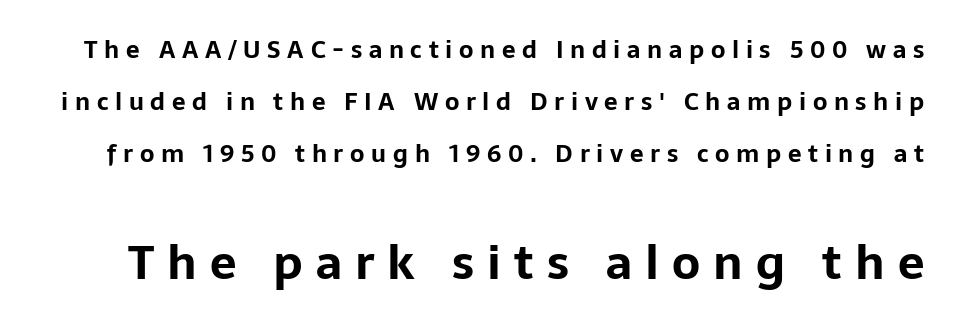
The image shows 47 px bold sans-serif type, upright; set loose line spacing (2.17x), unusually wide letter spacing (+0.28 em), not underlined; the second (bottom) block is 1.96x larger; low stroke contrast and a medium x-height.
